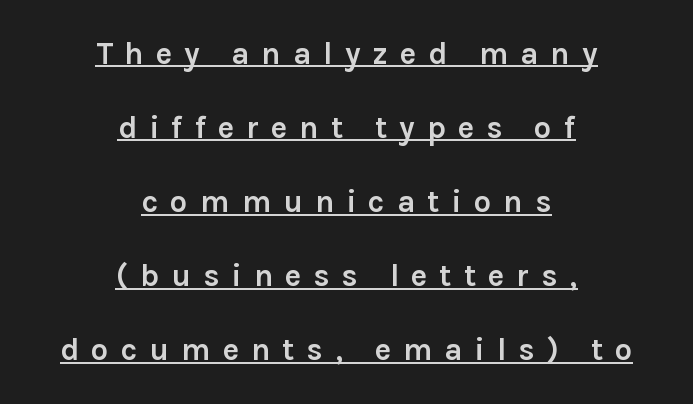
This sample is center-justified, so both line endings float freely. The rendering uses a large line-height, opening up the rows. Underline: present. Compared with typical body copy, the letter spacing here is much looser. The font is running at its bold setting.
